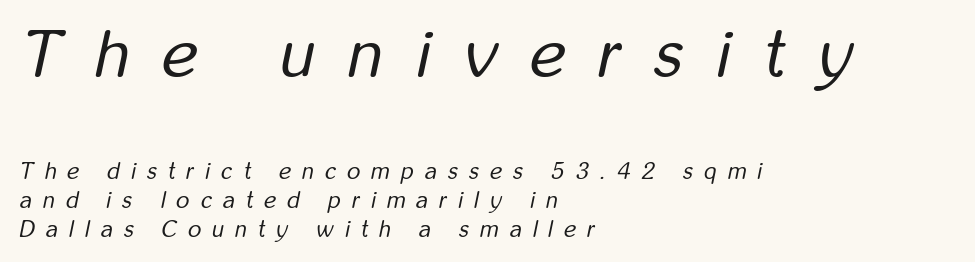
Q: Is the text bold? A: No.
Q: Is the text italic (slanted)? A: Yes, it leans right by about 12 degrees.
Q: Is the text underlined? A: No.
Q: How is the paragraph aligned? A: Left-aligned.
Q: Is the spacing between letters normal or unusually wide? A: Unusually wide.
Q: Is the spacing between lines tight, normal or loose? A: Normal.
Q: Which block of text is set in a larger size, the first (top) or the second (bottom)? A: The first (top) one.
Q: Width (condensed, normal, or wide)? A: Condensed.
Q: Stroke contrast? A: Low.
Q: x-height? A: Medium.
Q: Monospaced? A: No.
